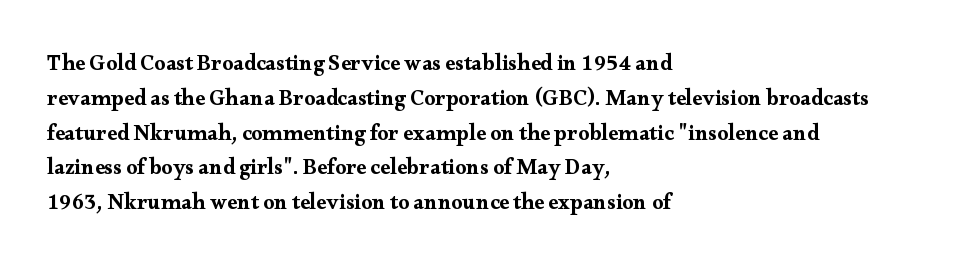
Q: Is the text italic (slanted)? A: No, it is upright.
Q: Is the text underlined? A: No.
Q: How is the paragraph aligned? A: Left-aligned.
Q: Is the spacing between letters normal or unusually wide? A: Normal.
Q: Is the spacing between lines tight, normal or loose? A: Normal.
